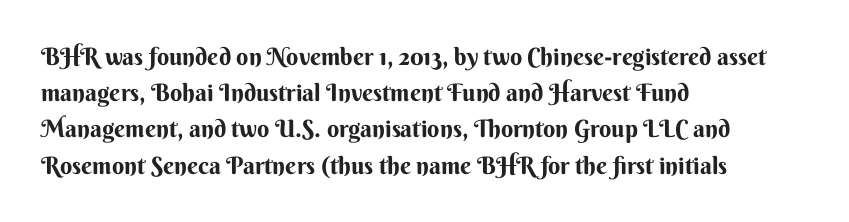
Leading: standard. Ascenders rise straight up at ninety degrees. Nobody drew a line under any word here. Here the glyphs are tracked normally, forming tight word shapes. All the whitespace from short lines collects on the right.
